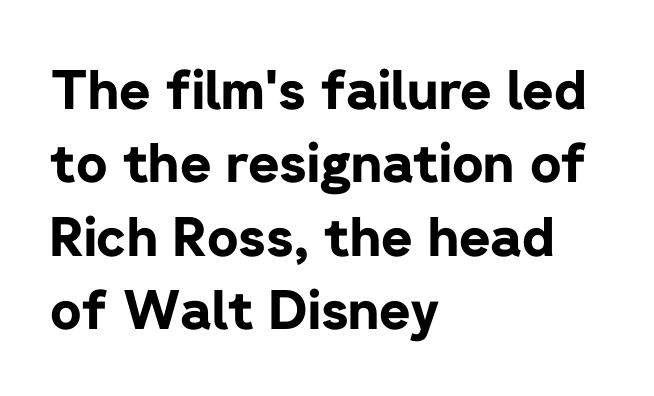
Q: Is the text bold? A: Yes.
Q: Is the text italic (slanted)? A: No, it is upright.
Q: Is the typeface a serif or a sans-serif typeface? A: Sans-serif.
Q: Is the text underlined? A: No.
Q: How is the paragraph aligned? A: Left-aligned.
Q: Is the spacing between letters normal or unusually wide? A: Normal.
Q: Is the spacing between lines tight, normal or loose? A: Normal.
Q: Width (condensed, normal, or wide)? A: Normal.
Q: Stroke contrast? A: Low.
Q: x-height? A: Medium.
Q: Monospaced? A: No.
